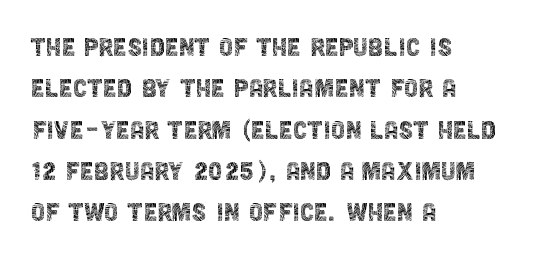
The line-height multiplier appears to be the usual default. Letterform terminals end flat and unadorned throughout the passage. Tracking here is standard; glyphs follow each other at the usual distance. Tall strokes in this sample are plumb rather than angled. Stems and bowls with no extra thickness — not bold.
